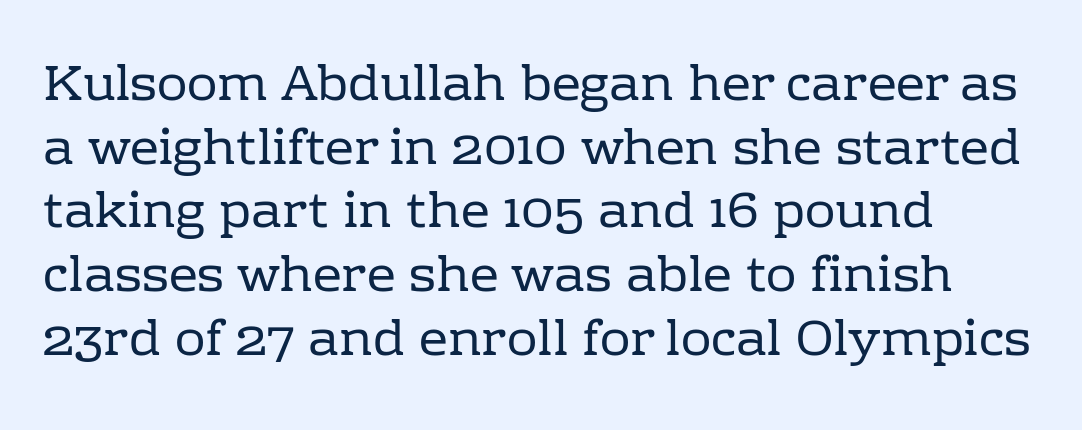
Line starts are locked; line ends wander. This sample has the flowing, uneven cadence of proportional lettering. Interline gaps are of average width in this sample. Weight: not bold — regular or lighter. Characters remain perfectly vertical along every line.
